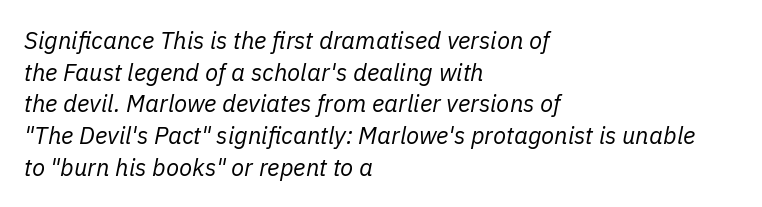
{"italic": "yes", "lean": "right", "slant_degrees": 11, "bold": "no", "underline": "no", "align": "left", "line_spacing": "normal", "line_spacing_ratio": 1.32, "letter_spacing": "normal", "letter_spacing_em": 0.0, "glyph_px": 24}
